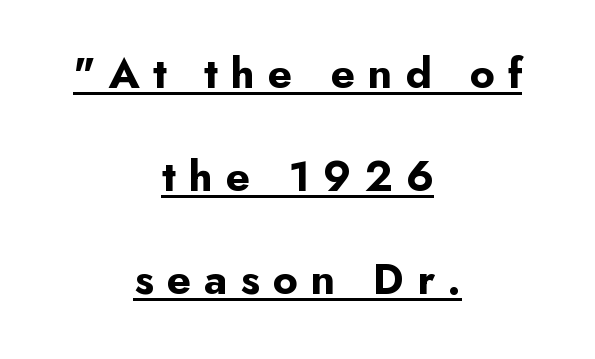
{"serif": "no", "italic": "no", "bold": "yes", "weight": "bold", "width": "normal", "stroke_contrast": "low", "x_height": "small", "monospaced": "no", "underline": "yes", "align": "center", "line_spacing": "loose", "line_spacing_ratio": 2.34, "letter_spacing": "wide", "letter_spacing_em": 0.29, "glyph_px": 44}
